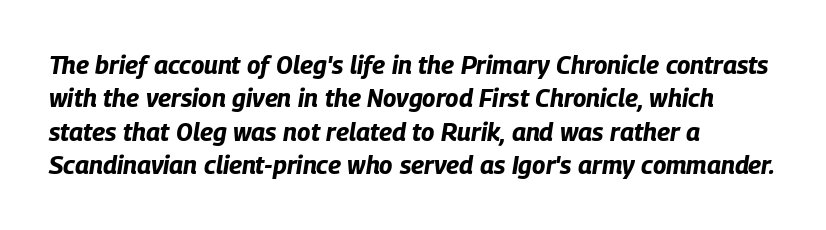
{"italic": "yes", "lean": "right", "slant_degrees": 9, "bold": "yes", "underline": "no", "align": "left", "line_spacing": "normal", "line_spacing_ratio": 1.34, "letter_spacing": "normal", "letter_spacing_em": 0.0, "glyph_px": 25}
